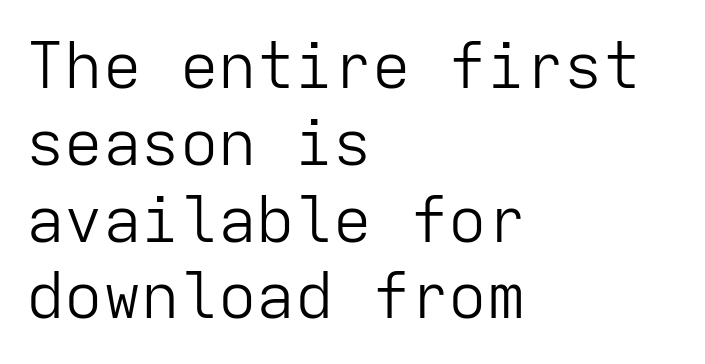
Q: Is the text bold? A: No.
Q: Is the text italic (slanted)? A: No, it is upright.
Q: Is the typeface a serif or a sans-serif typeface? A: Sans-serif.
Q: Is the text underlined? A: No.
Q: How is the paragraph aligned? A: Left-aligned.
Q: Is the spacing between letters normal or unusually wide? A: Normal.
Q: Width (condensed, normal, or wide)? A: Normal.
Q: Stroke contrast? A: Low.
Q: x-height? A: Medium.
Q: Monospaced? A: Yes.
